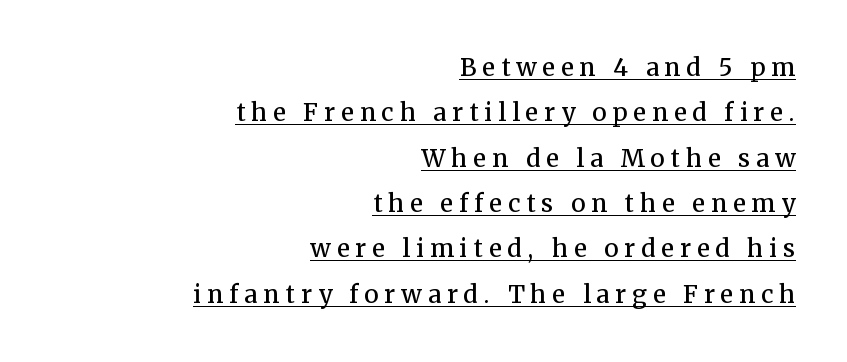
{"italic": "no", "bold": "semi", "underline": "yes", "align": "right", "line_spacing_ratio": 1.89, "letter_spacing": "wide", "letter_spacing_em": 0.25, "glyph_px": 24}
